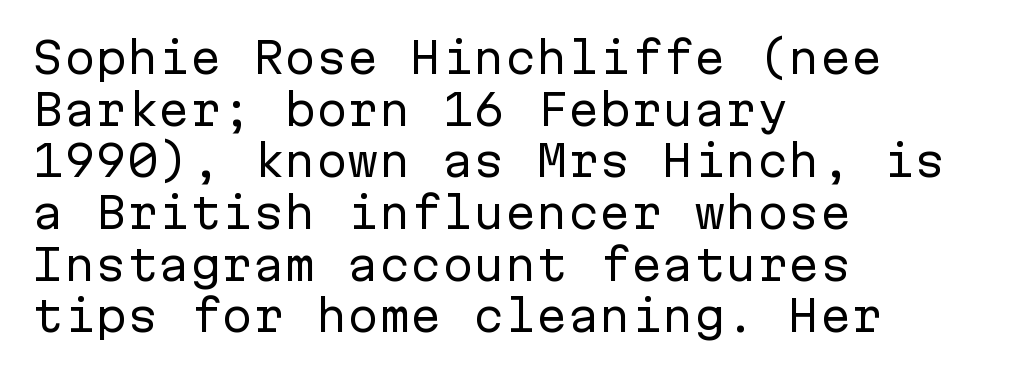
{"serif": "no", "italic": "no", "bold": "no", "weight": "regular", "width": "normal", "stroke_contrast": "low", "x_height": "medium", "monospaced": "yes", "underline": "no", "align": "left", "line_spacing_ratio": 1.23, "letter_spacing": "normal", "letter_spacing_em": 0.0, "glyph_px": 42}
